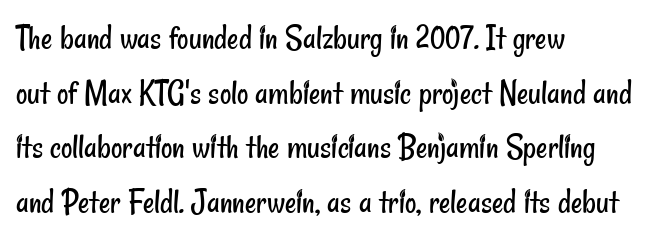
The image shows 35 px regular-weight, condensed sans-serif type; set left-aligned, normal line spacing (1.56x), normal letter spacing, not underlined; low stroke contrast and a small x-height.
